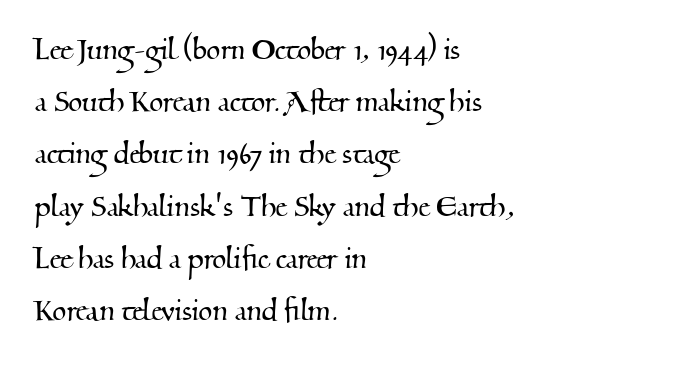
The image shows 36 px serif type; set left-aligned, normal line spacing (1.45x), normal letter spacing, not underlined; medium stroke contrast and a small x-height.
